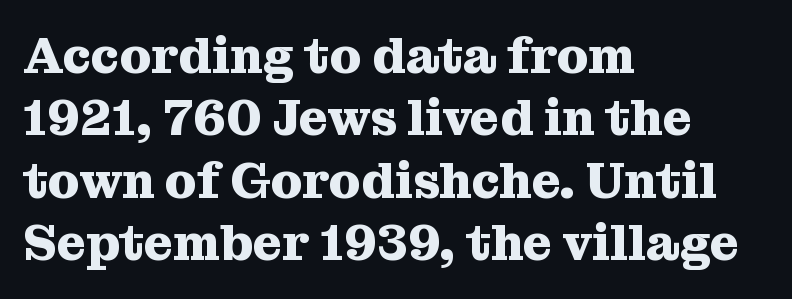
Q: Is the text bold? A: Yes.
Q: Is the text italic (slanted)? A: No, it is upright.
Q: Is the typeface a serif or a sans-serif typeface? A: Serif.
Q: Is the text underlined? A: No.
Q: How is the paragraph aligned? A: Left-aligned.
Q: Is the spacing between letters normal or unusually wide? A: Normal.
Q: Is the spacing between lines tight, normal or loose? A: Normal.
Q: Width (condensed, normal, or wide)? A: Normal.
Q: Stroke contrast? A: Medium.
Q: x-height? A: Medium.
Q: Monospaced? A: No.
